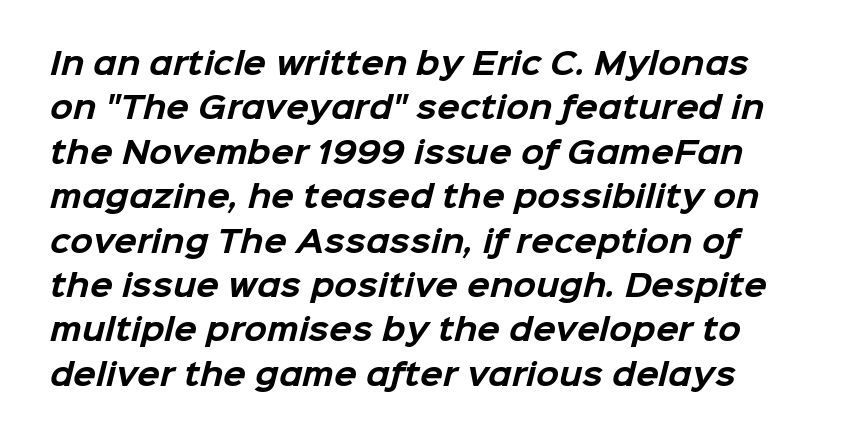
Q: Is the text bold? A: Yes.
Q: Is the typeface a serif or a sans-serif typeface? A: Sans-serif.
Q: Is the text underlined? A: No.
Q: Is the spacing between letters normal or unusually wide? A: Normal.
Q: Is the spacing between lines tight, normal or loose? A: Normal.
Q: Width (condensed, normal, or wide)? A: Normal.
Q: Stroke contrast? A: Low.
Q: x-height? A: Medium.
Q: Monospaced? A: No.
